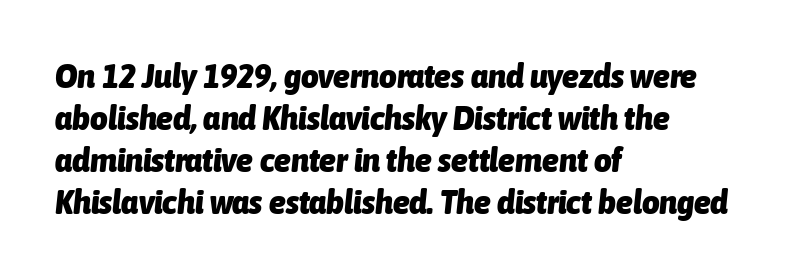
The string is rendered with underlining switched off. The ragged edge is on the right, which tells us the setting is flush left. There's an unmistakable incline to the writing here. Tracking value appears to be zero — textbook default spacing. Weight check: bold — yes, fully. Looks like regular typesetting: each glyph gets only the width it needs.
